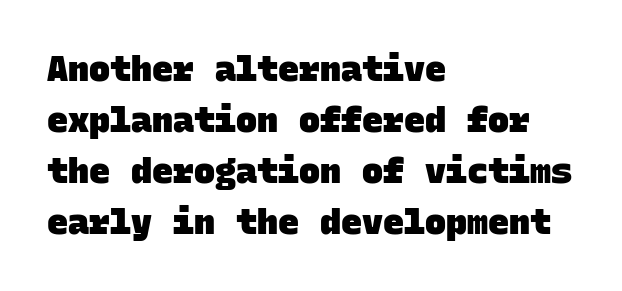
The image shows 35 px heavy sans-serif type, monospaced; set left-aligned, normal line spacing (1.46x), normal letter spacing, not underlined; low stroke contrast and a large x-height.
